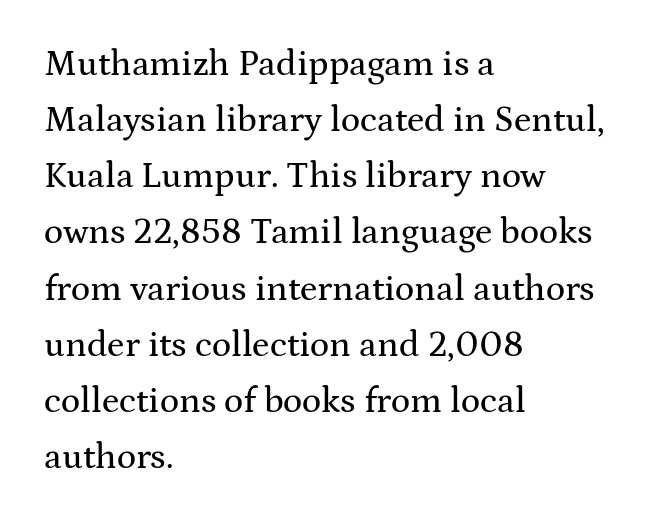
Compared with a centered layout, this one pins lines to the left instead. Designer's note — italics off, roman on. Tracking value appears to be zero — textbook default spacing. Are there feet on the stems? There are — it's a serif. If you measured baseline to baseline, you'd find a middling distance. Anything drawn beneath the words? Only blank space.
